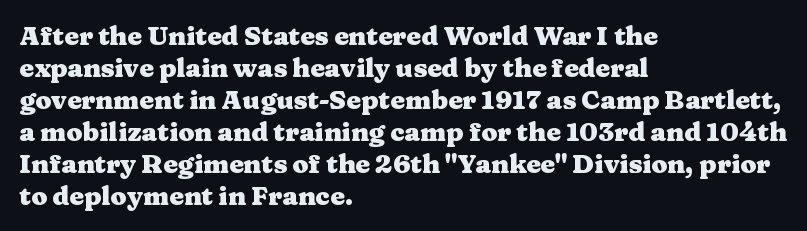
Alignment: flush left. A clean baseline with only descenders dipping below it. Vertical strokes here are truly vertical. Every letter is thick-stroked: bold, no question. A typesetter would call this zero additional tracking.
